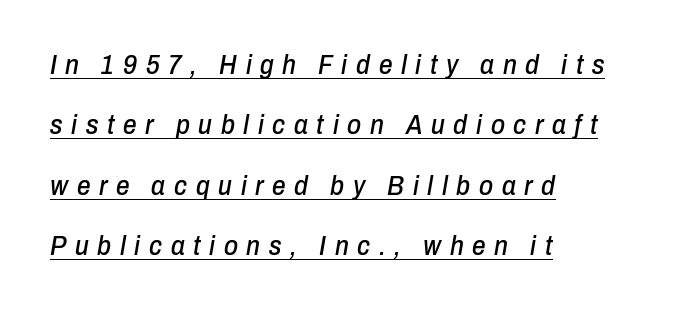
Every word sits above its own underline. Rendered with sloped, italic letterforms. Honestly, the rows look like they've been pulled way apart. How are the letters spaced? Widely, with obvious added tracking. In CSS terms this would be text-align: left.
